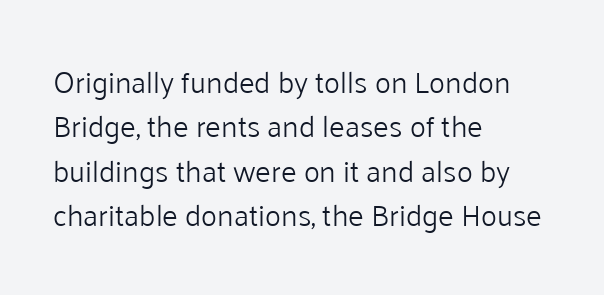
The image shows 30 px light sans-serif type, upright; set left-aligned, normal line spacing (1.48x), normal letter spacing, not underlined; low stroke contrast and a medium x-height.
